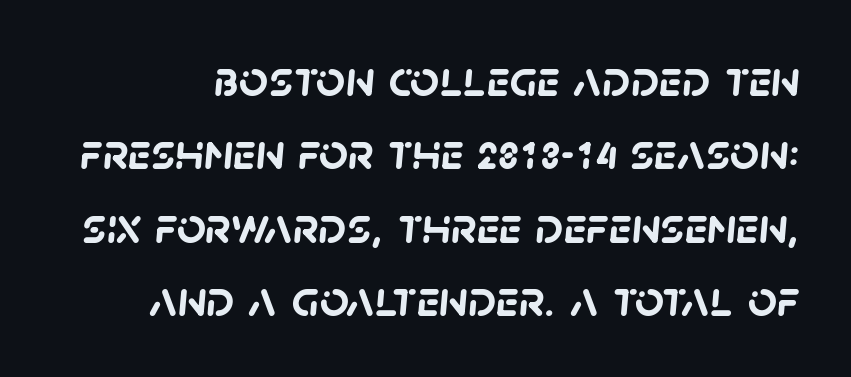
{"serif": "no", "bold": "yes", "weight": "semibold", "width": "normal", "stroke_contrast": "low", "x_height": "large", "monospaced": "no", "underline": "no", "line_spacing": "normal", "line_spacing_ratio": 1.44, "letter_spacing": "normal", "letter_spacing_em": 0.0, "glyph_px": 51}
